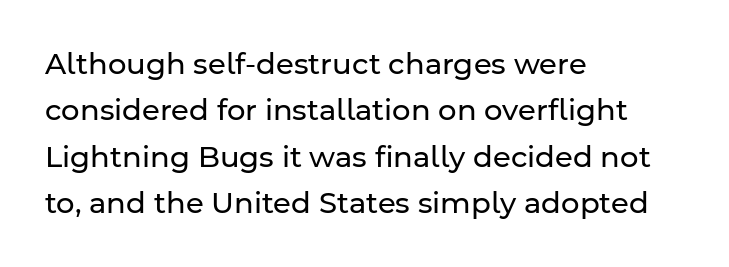
Q: Is the text bold? A: No.
Q: Is the text italic (slanted)? A: No, it is upright.
Q: Is the typeface a serif or a sans-serif typeface? A: Sans-serif.
Q: Is the text underlined? A: No.
Q: How is the paragraph aligned? A: Left-aligned.
Q: Is the spacing between letters normal or unusually wide? A: Normal.
Q: Is the spacing between lines tight, normal or loose? A: Normal.
Q: Width (condensed, normal, or wide)? A: Normal.
Q: Stroke contrast? A: Low.
Q: x-height? A: Medium.
Q: Monospaced? A: No.
